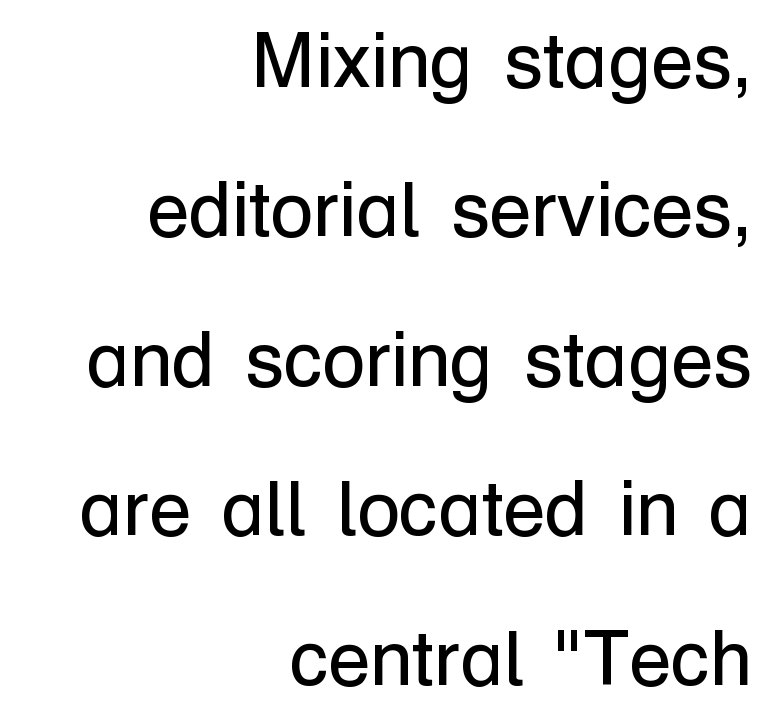
The image shows 77 px regular-weight sans-serif type, upright; set right-aligned, loose line spacing (1.94x), normal letter spacing, not underlined; low stroke contrast and a medium x-height.
